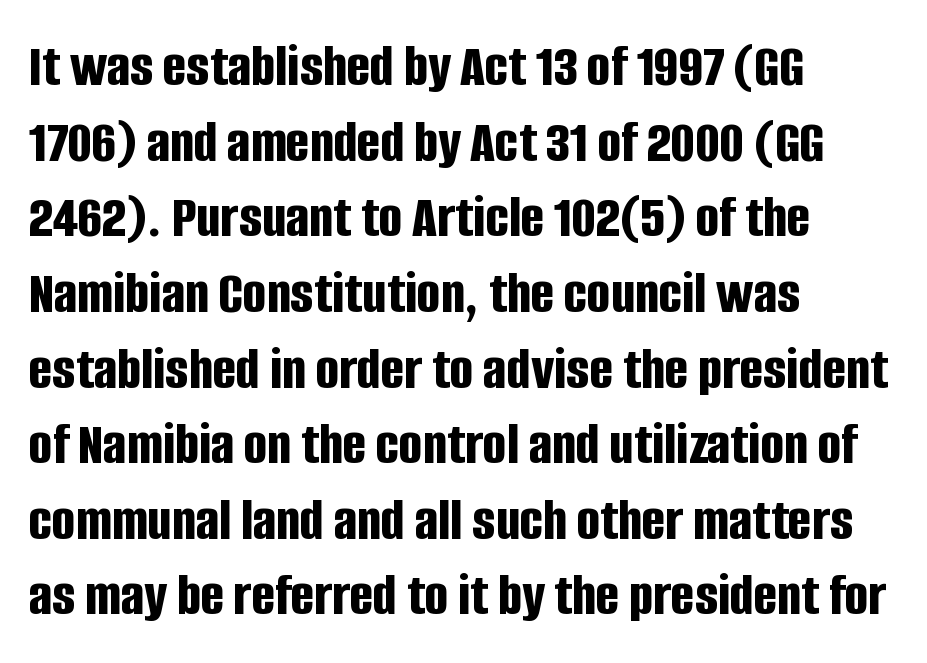
{"serif": "no", "italic": "no", "bold": "yes", "weight": "bold", "width": "condensed", "stroke_contrast": "low", "x_height": "large", "monospaced": "no", "underline": "no", "align": "left", "line_spacing_ratio": 1.22, "letter_spacing": "normal", "letter_spacing_em": 0.0, "glyph_px": 62}
